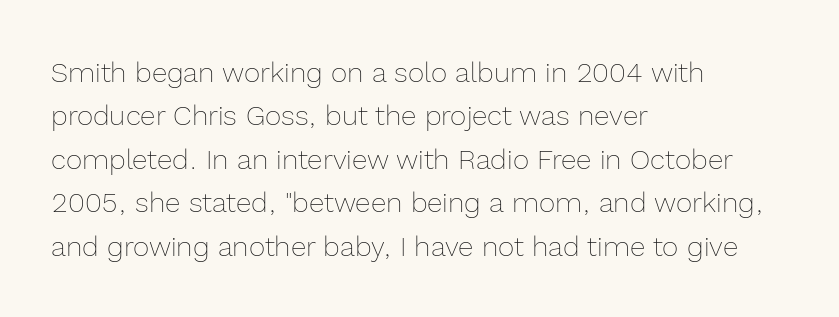
Q: Is the text bold? A: No.
Q: Is the text italic (slanted)? A: No, it is upright.
Q: Is the text underlined? A: No.
Q: How is the paragraph aligned? A: Left-aligned.
Q: Is the spacing between letters normal or unusually wide? A: Normal.
Q: Is the spacing between lines tight, normal or loose? A: Normal.
Q: Width (condensed, normal, or wide)? A: Normal.
Q: x-height? A: Medium.
Q: Monospaced? A: No.
